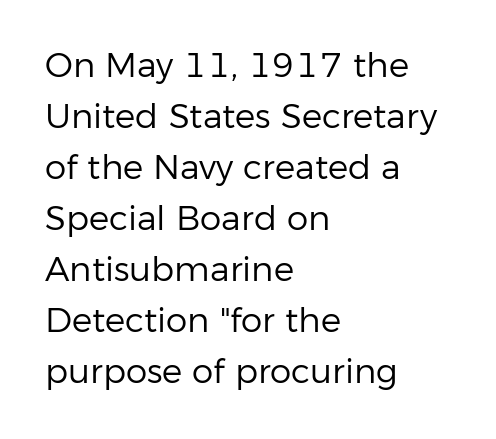
Q: Is the text bold? A: No.
Q: Is the text italic (slanted)? A: No, it is upright.
Q: Is the typeface a serif or a sans-serif typeface? A: Sans-serif.
Q: Is the text underlined? A: No.
Q: How is the paragraph aligned? A: Left-aligned.
Q: Is the spacing between letters normal or unusually wide? A: Normal.
Q: Is the spacing between lines tight, normal or loose? A: Normal.
Q: Width (condensed, normal, or wide)? A: Normal.
Q: Stroke contrast? A: Low.
Q: x-height? A: Medium.
Q: Monospaced? A: No.
